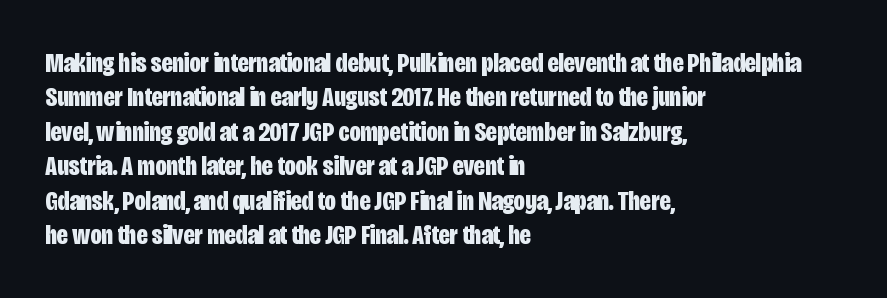
The image shows 28 px bold, condensed sans-serif type, upright; set left-aligned, line spacing 1.23x, normal letter spacing, not underlined; low stroke contrast and a large x-height.
